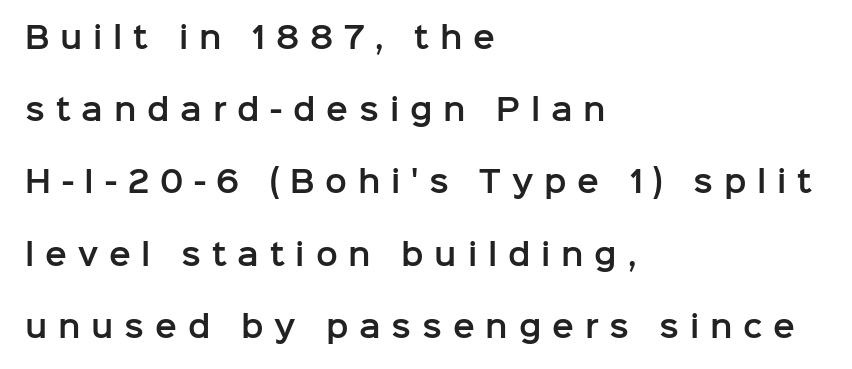
Q: Is the text italic (slanted)? A: No, it is upright.
Q: Is the typeface a serif or a sans-serif typeface? A: Sans-serif.
Q: Is the text underlined? A: No.
Q: How is the paragraph aligned? A: Left-aligned.
Q: Is the spacing between letters normal or unusually wide? A: Unusually wide.
Q: Is the spacing between lines tight, normal or loose? A: Loose.
Q: Width (condensed, normal, or wide)? A: Normal.
Q: Stroke contrast? A: Low.
Q: x-height? A: Medium.
Q: Monospaced? A: No.
